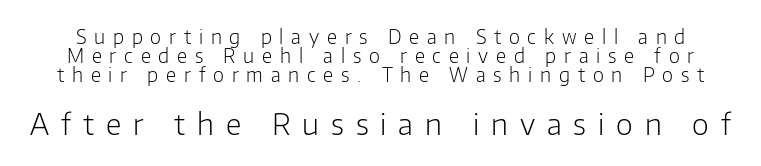
{"serif": "no", "italic": "no", "bold": "no", "weight": "light", "width": "normal", "stroke_contrast": "low", "x_height": "medium", "monospaced": "no", "underline": "no", "line_spacing": "tight", "line_spacing_ratio": 1.01, "letter_spacing": "wide", "letter_spacing_em": 0.41, "larger_block": "second", "size_ratio": 1.53, "glyph_px": 29}
